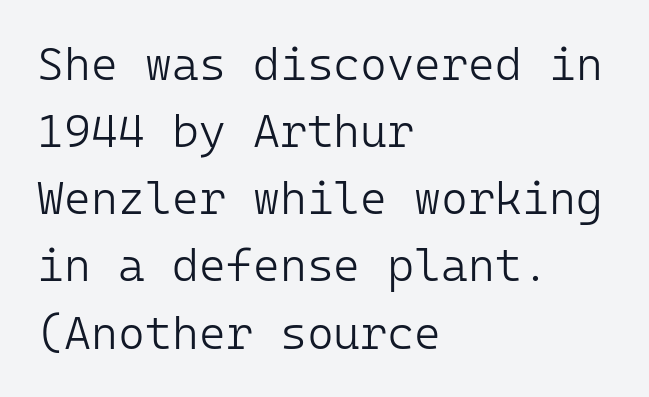
Plain, unruled lines of type. Look at the bottom of the vertical strokes: they stop flat, with no serifs. Does the leading feel generous? No, just average. This is roman type, the default non-slanted kind. Glyph-to-glyph distance matches everyday printed text. These lines are rendered in a fixed-pitch font.
